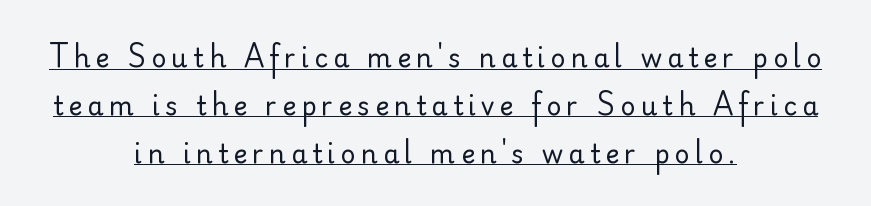
The image shows 26 px text type, upright; set centered, line spacing 1.84x, unusually wide letter spacing (+0.2 em), underlined.
